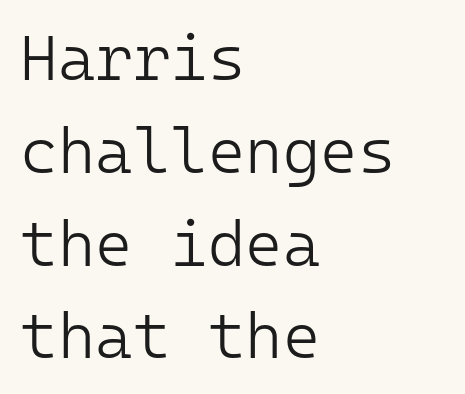
The image shows 64 px light sans-serif type, upright, monospaced; set left-aligned, normal line spacing (1.45x), normal letter spacing, not underlined; low stroke contrast and a medium x-height.
